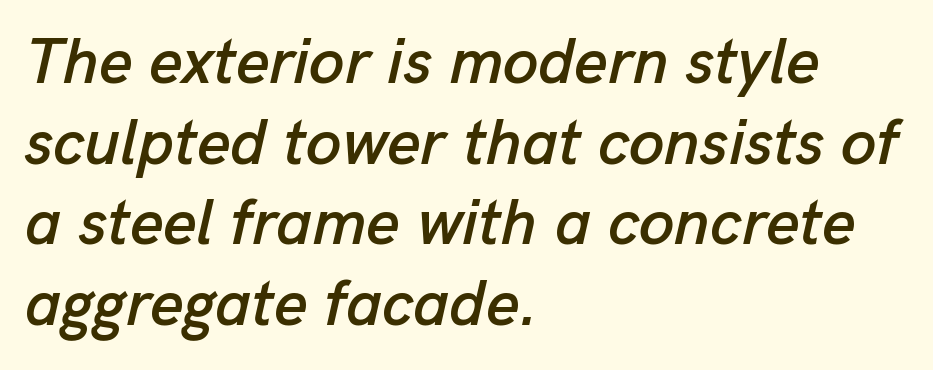
Descenders hang freely into open space. Varying glyph widths throughout — classic text-font behaviour. Compared with ordinary roman type, these characters are visibly tilted. All the whitespace from short lines collects on the right. Students, observe: this is what conventionally led text looks like.
